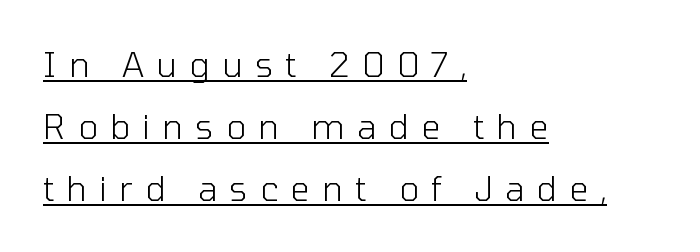
Q: Is the text bold? A: No.
Q: Is the text italic (slanted)? A: No, it is upright.
Q: Is the typeface a serif or a sans-serif typeface? A: Sans-serif.
Q: Is the text underlined? A: Yes.
Q: How is the paragraph aligned? A: Left-aligned.
Q: Is the spacing between letters normal or unusually wide? A: Unusually wide.
Q: Width (condensed, normal, or wide)? A: Normal.
Q: Stroke contrast? A: Low.
Q: x-height? A: Medium.
Q: Monospaced? A: No.
